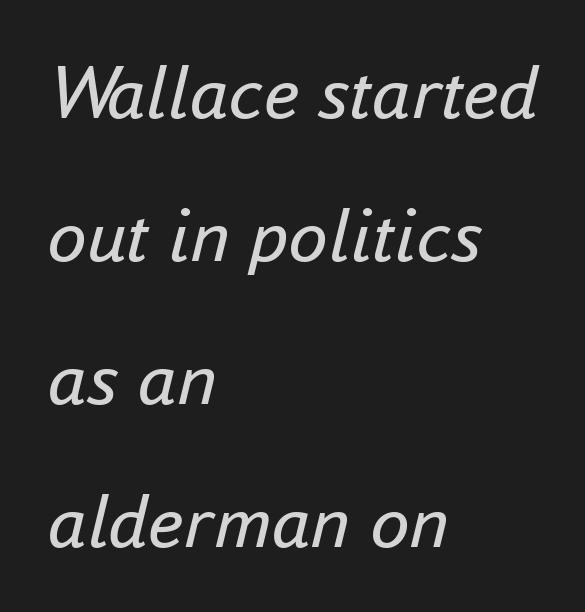
Tracking value appears to be zero — textbook default spacing. A bare baseline throughout the passage. Looks like regular typesetting: each glyph gets only the width it needs. Notice how the stems are inclined rather than vertical — that's the hallmark of italics. The font is comparable to plain body text, perhaps lighter.
